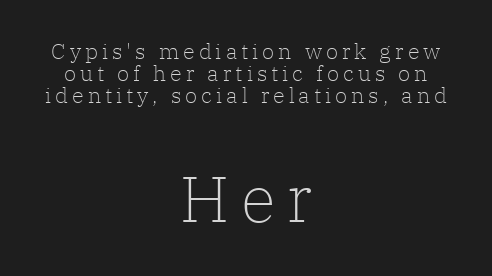
Q: Is the text bold? A: No.
Q: Is the text italic (slanted)? A: No, it is upright.
Q: Is the typeface a serif or a sans-serif typeface? A: Serif.
Q: Is the text underlined? A: No.
Q: How is the paragraph aligned? A: Centered.
Q: Is the spacing between lines tight, normal or loose? A: Tight.
Q: Which block of text is set in a larger size, the first (top) or the second (bottom)? A: The second (bottom) one.
Q: Width (condensed, normal, or wide)? A: Normal.
Q: Stroke contrast? A: Low.
Q: x-height? A: Medium.
Q: Monospaced? A: No.
